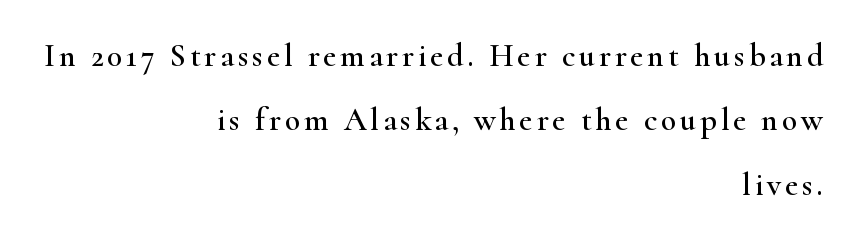
Q: Is the text italic (slanted)? A: No, it is upright.
Q: Is the typeface a serif or a sans-serif typeface? A: Serif.
Q: Is the text underlined? A: No.
Q: How is the paragraph aligned? A: Right-aligned.
Q: Is the spacing between lines tight, normal or loose? A: Loose.
Q: Width (condensed, normal, or wide)? A: Wide.
Q: Stroke contrast? A: High.
Q: x-height? A: Small.
Q: Monospaced? A: No.
